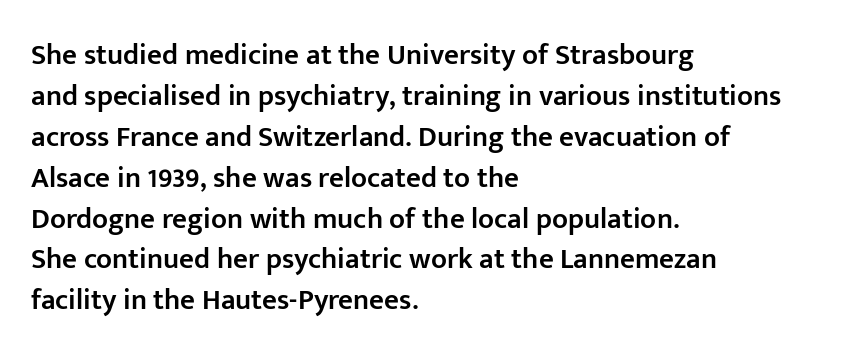
{"serif": "no", "italic": "no", "bold": "semi", "weight": "semibold", "width": "normal", "stroke_contrast": "low", "x_height": "medium", "monospaced": "no", "underline": "no", "align": "left", "line_spacing": "normal", "line_spacing_ratio": 1.41, "letter_spacing": "normal", "letter_spacing_em": 0.0, "glyph_px": 29}
